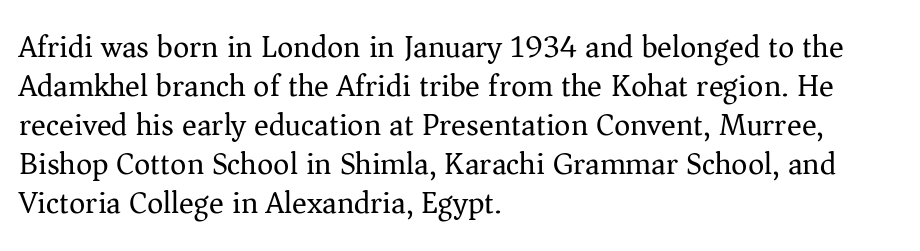
{"serif": "yes", "italic": "no", "bold": "no", "weight": "regular", "width": "normal", "stroke_contrast": "medium", "x_height": "medium", "monospaced": "no", "underline": "no", "align": "left", "line_spacing": "normal", "line_spacing_ratio": 1.26, "letter_spacing": "normal", "letter_spacing_em": 0.0, "glyph_px": 31}
